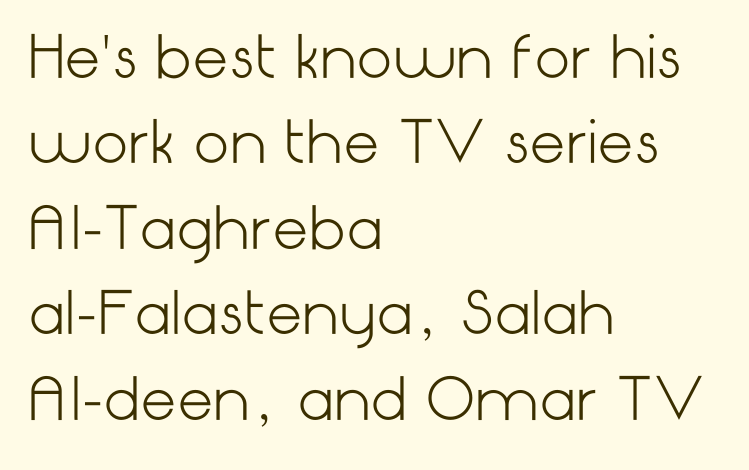
{"serif": "no", "italic": "no", "bold": "no", "weight": "light", "width": "normal", "stroke_contrast": "low", "x_height": "medium", "underline": "no", "align": "left", "line_spacing": "normal", "line_spacing_ratio": 1.5, "letter_spacing": "normal", "letter_spacing_em": 0.0, "glyph_px": 57}
